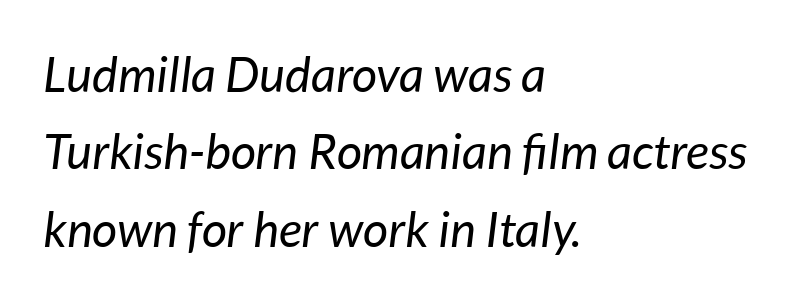
Q: Is the text bold? A: No.
Q: Is the text italic (slanted)? A: Yes, it leans right by about 7 degrees.
Q: Is the text underlined? A: No.
Q: How is the paragraph aligned? A: Left-aligned.
Q: Is the spacing between letters normal or unusually wide? A: Normal.
Q: Is the spacing between lines tight, normal or loose? A: Normal.
Q: Width (condensed, normal, or wide)? A: Normal.
Q: Stroke contrast? A: Low.
Q: x-height? A: Medium.
Q: Monospaced? A: No.
